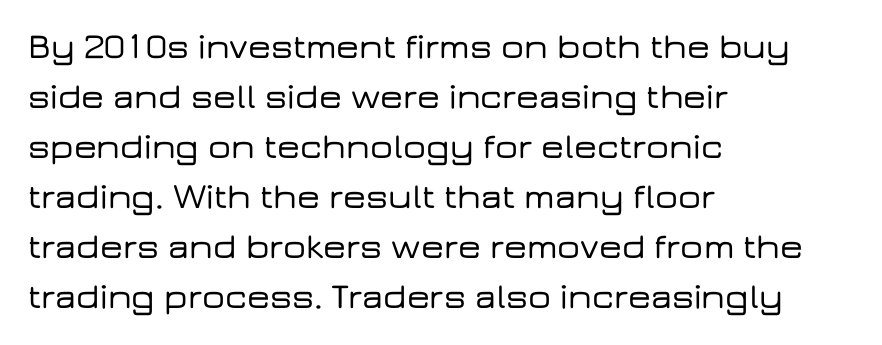
Q: Is the text italic (slanted)? A: No, it is upright.
Q: Is the typeface a serif or a sans-serif typeface? A: Sans-serif.
Q: Is the text underlined? A: No.
Q: How is the paragraph aligned? A: Left-aligned.
Q: Is the spacing between letters normal or unusually wide? A: Normal.
Q: Is the spacing between lines tight, normal or loose? A: Normal.
Q: Width (condensed, normal, or wide)? A: Wide.
Q: Stroke contrast? A: Low.
Q: x-height? A: Medium.
Q: Monospaced? A: No.
